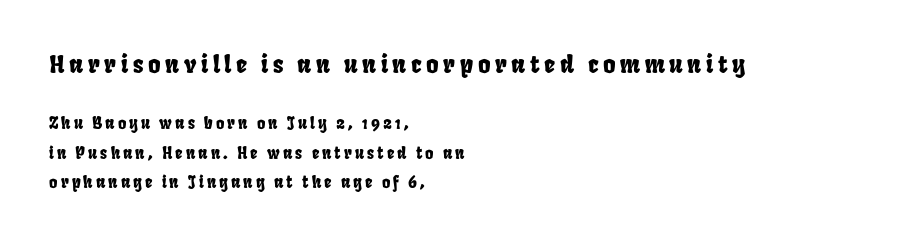
Q: Is the text underlined? A: No.
Q: How is the paragraph aligned? A: Left-aligned.
Q: Which block of text is set in a larger size, the first (top) or the second (bottom)? A: The first (top) one.
